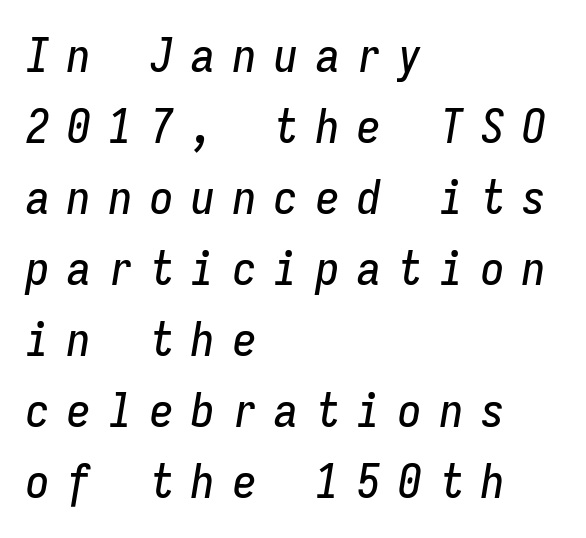
{"italic": "yes", "lean": "right", "slant_degrees": 9, "width": "condensed", "stroke_contrast": "low", "x_height": "medium", "monospaced": "yes", "underline": "no", "align": "left", "line_spacing": "normal", "line_spacing_ratio": 1.51, "letter_spacing": "wide", "letter_spacing_em": 0.38, "glyph_px": 47}
